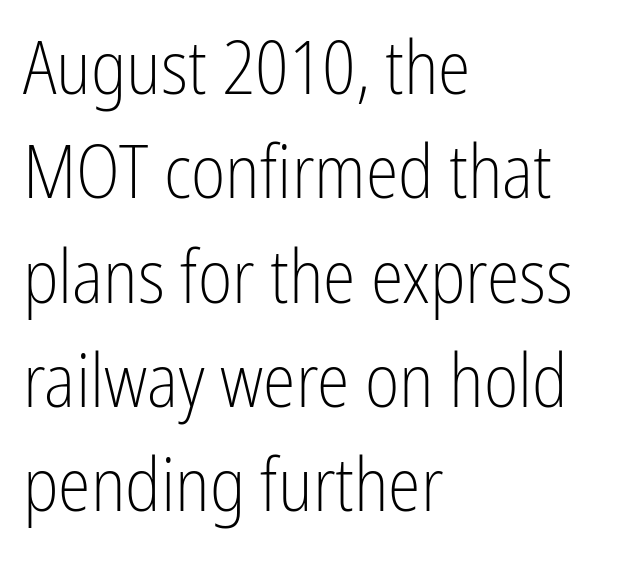
Q: Is the text bold? A: No.
Q: Is the text italic (slanted)? A: No, it is upright.
Q: Is the typeface a serif or a sans-serif typeface? A: Sans-serif.
Q: Is the text underlined? A: No.
Q: How is the paragraph aligned? A: Left-aligned.
Q: Is the spacing between letters normal or unusually wide? A: Normal.
Q: Is the spacing between lines tight, normal or loose? A: Normal.
Q: Width (condensed, normal, or wide)? A: Condensed.
Q: Stroke contrast? A: Low.
Q: x-height? A: Medium.
Q: Monospaced? A: No.
